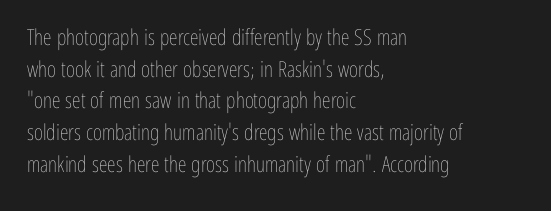
Ordinary non-slanted type is in use. Whoever set this chose a conventional vertical rhythm. Nothing unusual about the tracking: characters are spaced as the font intends. Every row of glyphs begins at an identical x-position on the left.
